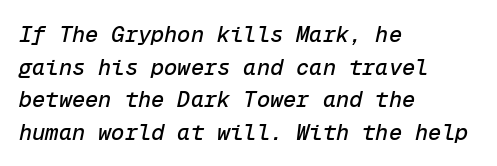
Q: Is the text italic (slanted)? A: Yes, it leans right by about 12 degrees.
Q: Is the text underlined? A: No.
Q: How is the paragraph aligned? A: Left-aligned.
Q: Is the spacing between letters normal or unusually wide? A: Normal.
Q: Is the spacing between lines tight, normal or loose? A: Normal.
